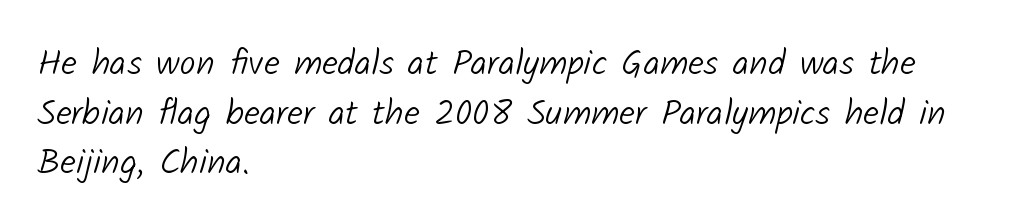
The image shows 36 px light sans-serif type; set left-aligned, normal line spacing (1.38x), normal letter spacing, not underlined; low stroke contrast and a medium x-height.
